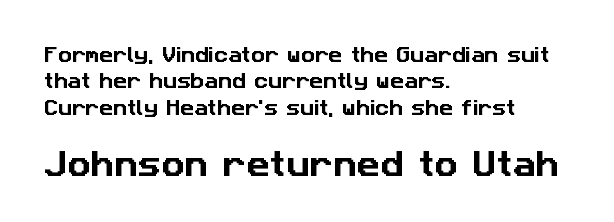
The image shows 29 px sans-serif type; set left-aligned, normal line spacing (1.55x), normal letter spacing, not underlined; the second (bottom) block is 1.71x larger; low stroke contrast and a medium x-height.
